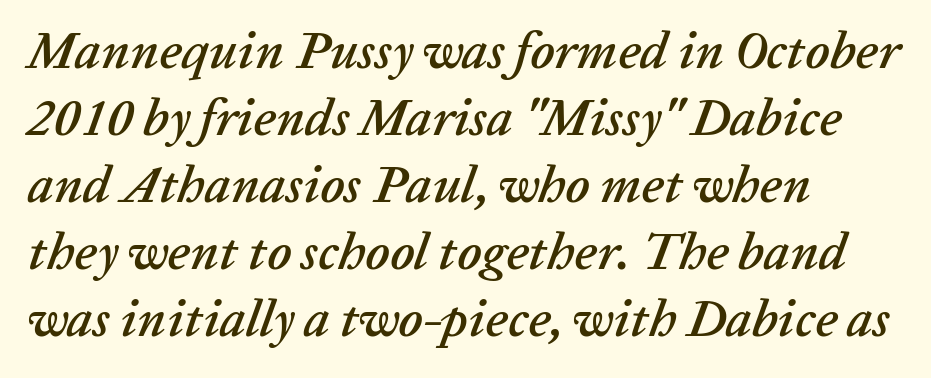
The image shows 52 px text type, italic (leaning right); set left-aligned, normal line spacing (1.29x), normal letter spacing, not underlined; low stroke contrast and a medium x-height.
